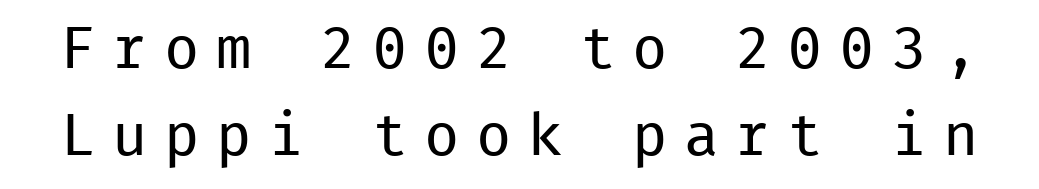
Q: Is the text bold? A: No.
Q: Is the text italic (slanted)? A: No, it is upright.
Q: Is the typeface a serif or a sans-serif typeface? A: Sans-serif.
Q: Is the text underlined? A: No.
Q: Is the spacing between letters normal or unusually wide? A: Unusually wide.
Q: Is the spacing between lines tight, normal or loose? A: Normal.
Q: Width (condensed, normal, or wide)? A: Normal.
Q: Stroke contrast? A: Low.
Q: x-height? A: Medium.
Q: Monospaced? A: Yes.
